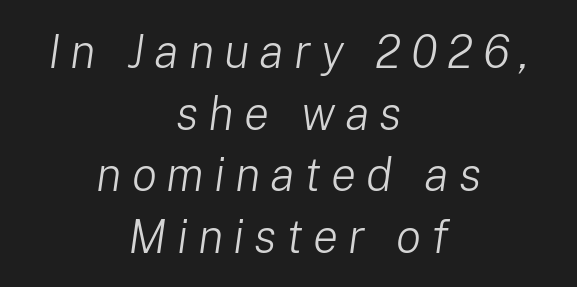
Looking at the ascenders, they clearly lean. No extra ink here — the face is not bold. How are the letters spaced? Widely, with obvious added tracking. A bare baseline throughout the passage.
